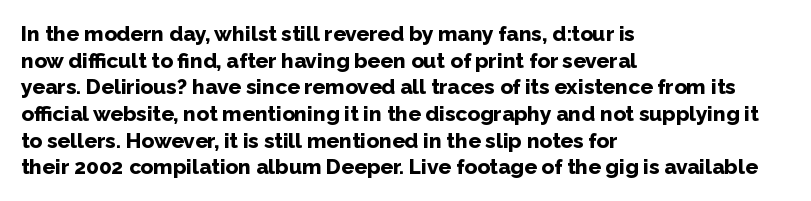
The image shows 21 px bold type, upright; set left-aligned, normal line spacing (1.27x), normal letter spacing, not underlined.
